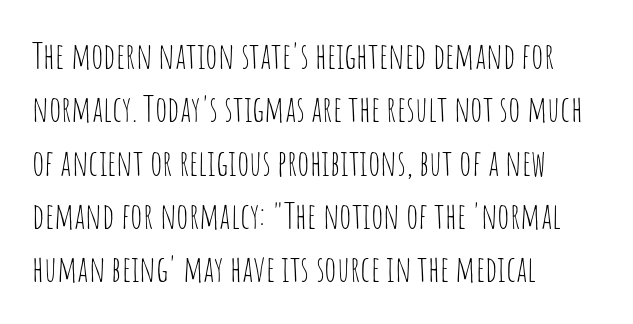
The rendering uses natural spacing where letterforms have individual widths. Any mark beneath the type? The region is blank. The paragraph has a hard left edge and a soft right edge. No extra ink here — the face is not bold. The rendering uses a moderate line-height, typical for paragraphs. Upright lettering throughout.
